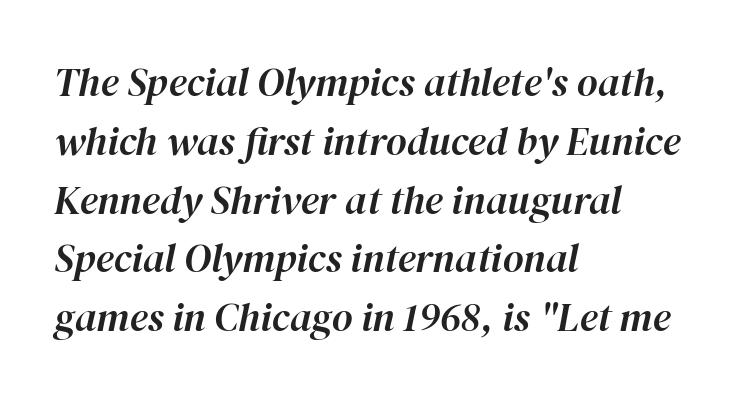
{"italic": "yes", "lean": "right", "slant_degrees": 12, "width": "normal", "stroke_contrast": "high", "x_height": "medium", "monospaced": "no", "underline": "no", "align": "left", "line_spacing": "normal", "line_spacing_ratio": 1.47, "letter_spacing": "normal", "letter_spacing_em": 0.0, "glyph_px": 40}
